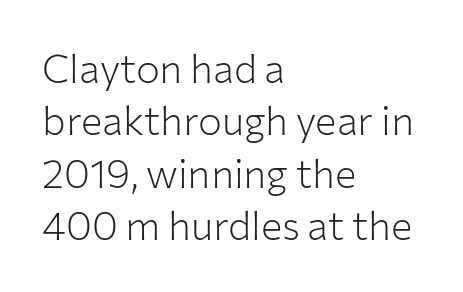
Is the block centered? No — it sits flush against the left margin. Varying glyph widths throughout — classic text-font behaviour. Counters stay open thanks to moderate or lighter strokes. Regular leading. No extra tracking has been applied to these lines.
